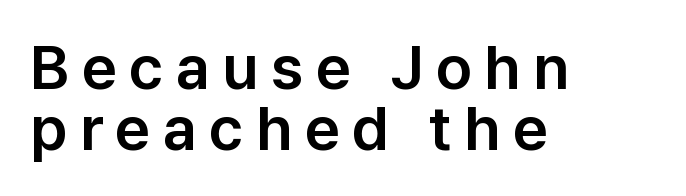
The image shows 62 px sans-serif type, upright; set left-aligned, tight line spacing (0.99x), unusually wide letter spacing (+0.2 em), not underlined; low stroke contrast and a medium x-height.
